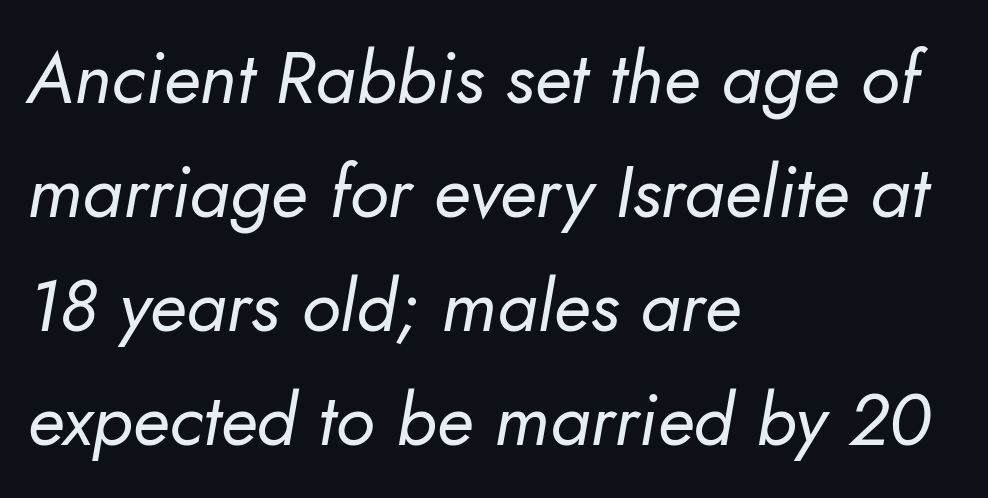
Q: Is the text bold? A: No.
Q: Is the text italic (slanted)? A: Yes, it leans right by about 10 degrees.
Q: Is the text underlined? A: No.
Q: How is the paragraph aligned? A: Left-aligned.
Q: Is the spacing between letters normal or unusually wide? A: Normal.
Q: Is the spacing between lines tight, normal or loose? A: Normal.
Q: Width (condensed, normal, or wide)? A: Normal.
Q: Stroke contrast? A: Low.
Q: x-height? A: Small.
Q: Monospaced? A: No.
